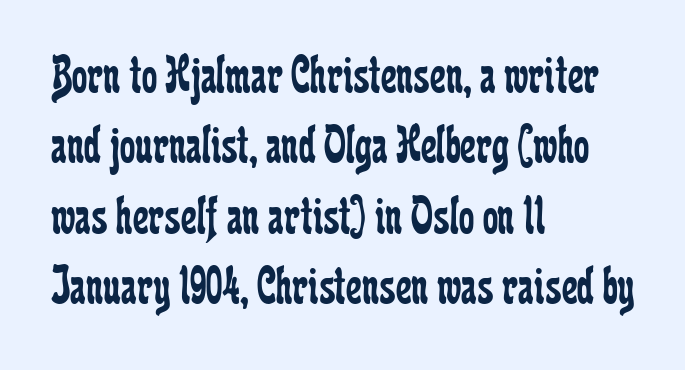
Q: Is the text bold? A: No.
Q: Is the text italic (slanted)? A: No, it is upright.
Q: Is the typeface a serif or a sans-serif typeface? A: Serif.
Q: Is the text underlined? A: No.
Q: How is the paragraph aligned? A: Left-aligned.
Q: Is the spacing between letters normal or unusually wide? A: Normal.
Q: Is the spacing between lines tight, normal or loose? A: Normal.
Q: Width (condensed, normal, or wide)? A: Condensed.
Q: Stroke contrast? A: Low.
Q: x-height? A: Medium.
Q: Monospaced? A: No.
